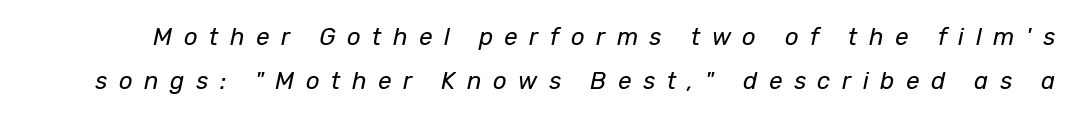
Designer's note — italics engaged. Between one letter and the next there's a generous, obvious gap. Heaviness? Minimal to ordinary, like unemphasized prose. The space beneath each line is pristine and unruled.
